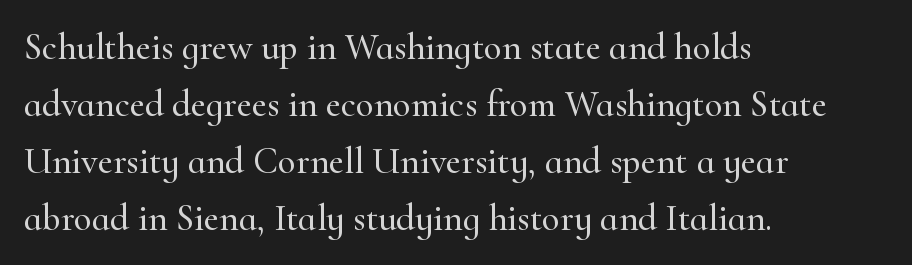
{"serif": "yes", "italic": "no", "width": "normal", "stroke_contrast": "high", "x_height": "small", "monospaced": "no", "underline": "no", "align": "left", "line_spacing": "normal", "line_spacing_ratio": 1.54, "letter_spacing": "normal", "letter_spacing_em": 0.0, "glyph_px": 37}
